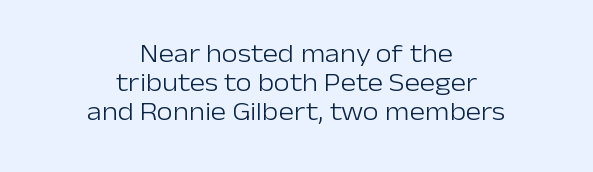
Q: Is the text bold? A: No.
Q: Is the text italic (slanted)? A: No, it is upright.
Q: Is the text underlined? A: No.
Q: How is the paragraph aligned? A: Centered.
Q: Is the spacing between letters normal or unusually wide? A: Normal.
Q: Is the spacing between lines tight, normal or loose? A: Tight.
